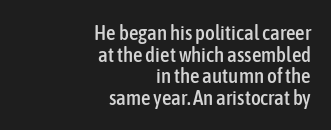
Q: Is the text italic (slanted)? A: No, it is upright.
Q: Is the text underlined? A: No.
Q: How is the paragraph aligned? A: Right-aligned.
Q: Is the spacing between letters normal or unusually wide? A: Normal.
Q: Is the spacing between lines tight, normal or loose? A: Tight.
